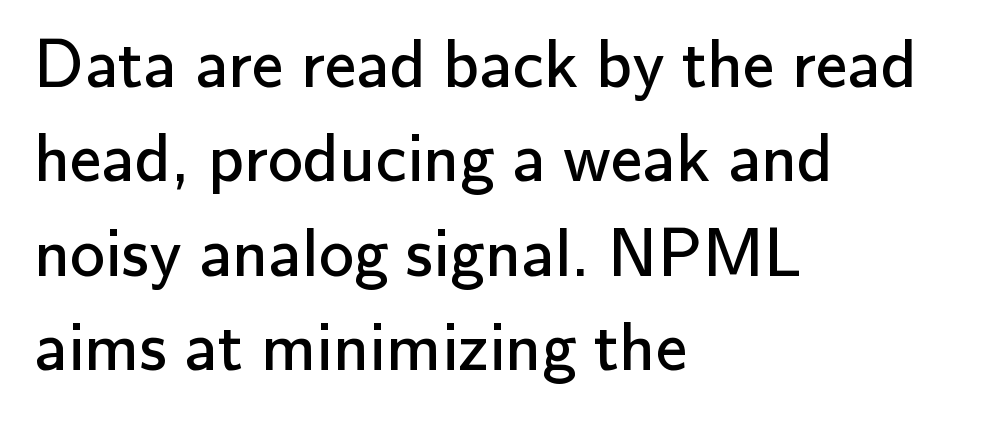
Q: Is the text bold? A: No.
Q: Is the text italic (slanted)? A: No, it is upright.
Q: Is the typeface a serif or a sans-serif typeface? A: Sans-serif.
Q: Is the text underlined? A: No.
Q: How is the paragraph aligned? A: Left-aligned.
Q: Is the spacing between letters normal or unusually wide? A: Normal.
Q: Is the spacing between lines tight, normal or loose? A: Normal.
Q: Width (condensed, normal, or wide)? A: Normal.
Q: Stroke contrast? A: Low.
Q: x-height? A: Small.
Q: Monospaced? A: No.
